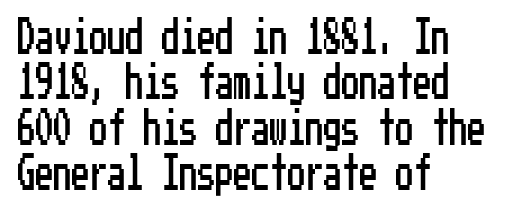
Quick note: underline off. A classic flush-left, rag-right setting is used for this passage. The lettering stays uniformly vertical, giving the passage a roman look. No extra tracking has been applied to these lines. Serif or sans? Sans — the stroke terminals are bare. Does the leading feel generous? No, just average.
